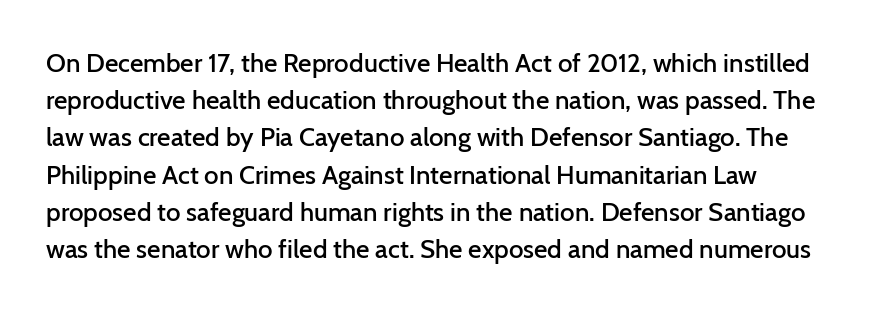
The strokes are fattened partway — semibold, not bold. The rendering uses a moderate line-height, typical for paragraphs. This sample uses plain, unmodified letter spacing. Any mark beneath the type? The region is blank.
